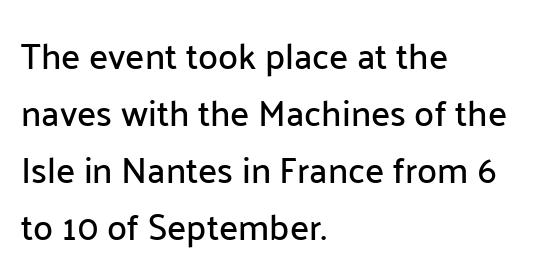
{"serif": "no", "italic": "no", "width": "normal", "stroke_contrast": "low", "x_height": "medium", "monospaced": "no", "underline": "no", "align": "left", "line_spacing": "normal", "line_spacing_ratio": 1.58, "letter_spacing": "normal", "letter_spacing_em": 0.0, "glyph_px": 36}
